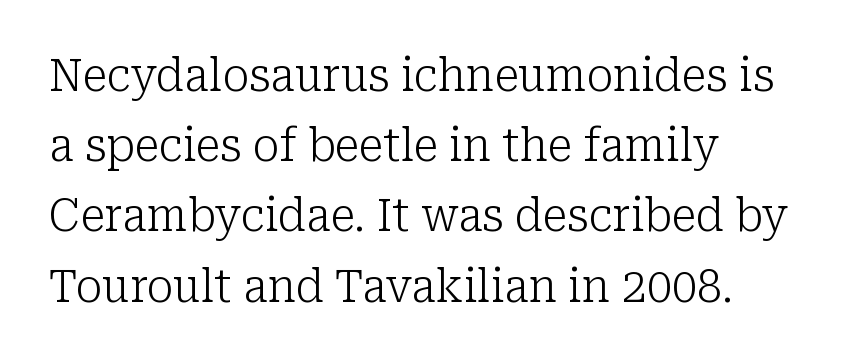
The image shows 45 px light serif type, upright; set normal line spacing (1.56x), normal letter spacing, not underlined; low stroke contrast and a medium x-height.
